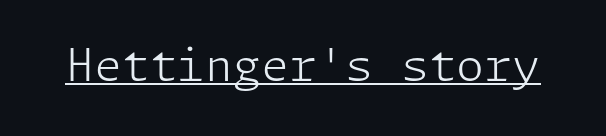
{"serif": "no", "italic": "no", "bold": "no", "weight": "light", "width": "normal", "stroke_contrast": "low", "x_height": "medium", "underline": "yes", "letter_spacing": "normal", "letter_spacing_em": 0.0, "glyph_px": 45}
